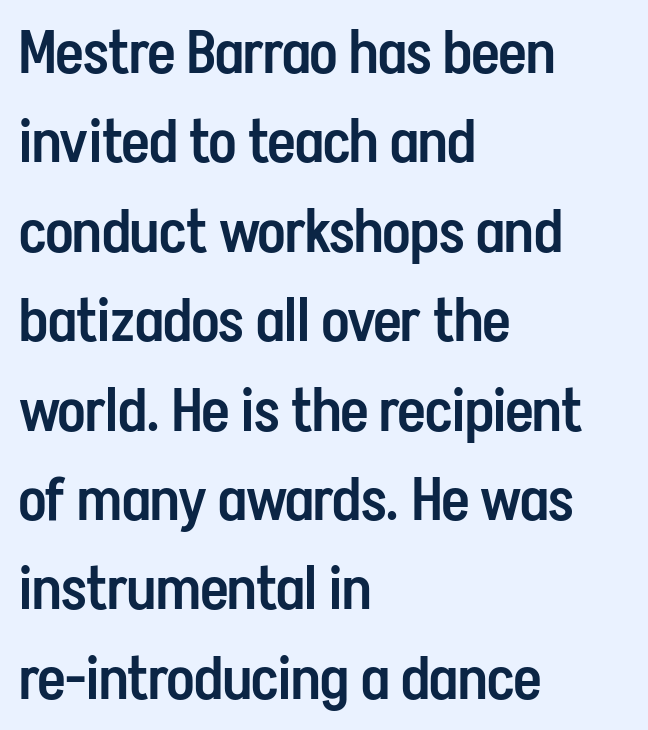
The image shows 60 px semibold, condensed sans-serif type, upright; set left-aligned, normal line spacing (1.49x), normal letter spacing, not underlined; low stroke contrast and a medium x-height.
